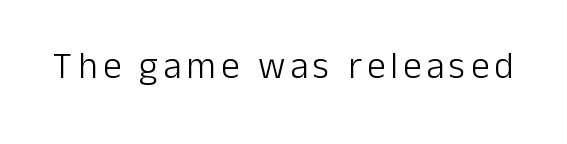
Q: Is the text bold? A: No.
Q: Is the text italic (slanted)? A: No, it is upright.
Q: Is the typeface a serif or a sans-serif typeface? A: Sans-serif.
Q: Is the text underlined? A: No.
Q: Width (condensed, normal, or wide)? A: Normal.
Q: Stroke contrast? A: Low.
Q: x-height? A: Medium.
Q: Monospaced? A: No.
